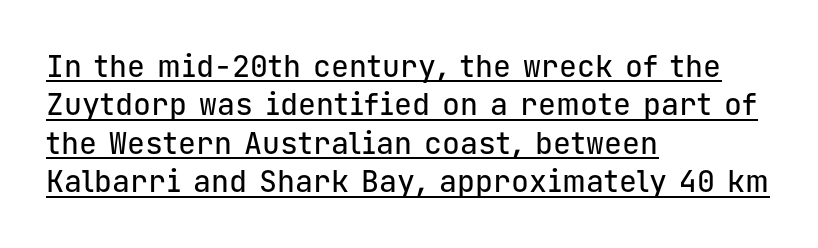
{"serif": "no", "italic": "no", "width": "normal", "stroke_contrast": "low", "x_height": "medium", "monospaced": "yes", "underline": "yes", "align": "left", "line_spacing": "normal", "line_spacing_ratio": 1.28, "letter_spacing": "normal", "letter_spacing_em": 0.0, "glyph_px": 30}
